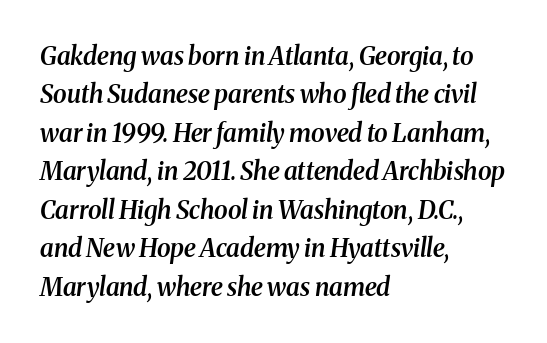
Q: Is the text bold? A: Semi-bold.
Q: Is the text italic (slanted)? A: Yes, it leans right by about 8 degrees.
Q: Is the text underlined? A: No.
Q: How is the paragraph aligned? A: Left-aligned.
Q: Is the spacing between letters normal or unusually wide? A: Normal.
Q: Is the spacing between lines tight, normal or loose? A: Normal.
